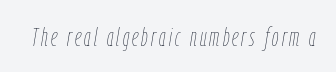
Q: Is the text bold? A: No.
Q: Is the text italic (slanted)? A: Yes, it leans right by about 9 degrees.
Q: Is the text underlined? A: No.
